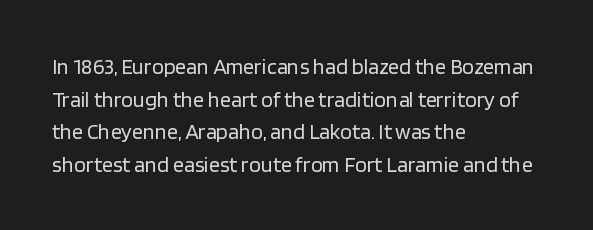
Q: Is the text bold? A: No.
Q: Is the text italic (slanted)? A: No, it is upright.
Q: Is the text underlined? A: No.
Q: How is the paragraph aligned? A: Left-aligned.
Q: Is the spacing between letters normal or unusually wide? A: Normal.
Q: Is the spacing between lines tight, normal or loose? A: Normal.
